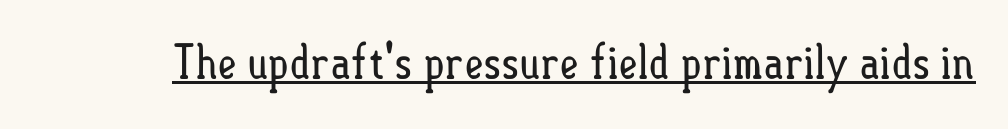
Q: Is the text bold? A: No.
Q: Is the text italic (slanted)? A: No, it is upright.
Q: Is the text underlined? A: Yes.
Q: Is the spacing between letters normal or unusually wide? A: Normal.
Q: Width (condensed, normal, or wide)? A: Condensed.
Q: Stroke contrast? A: Low.
Q: x-height? A: Small.
Q: Monospaced? A: No.
